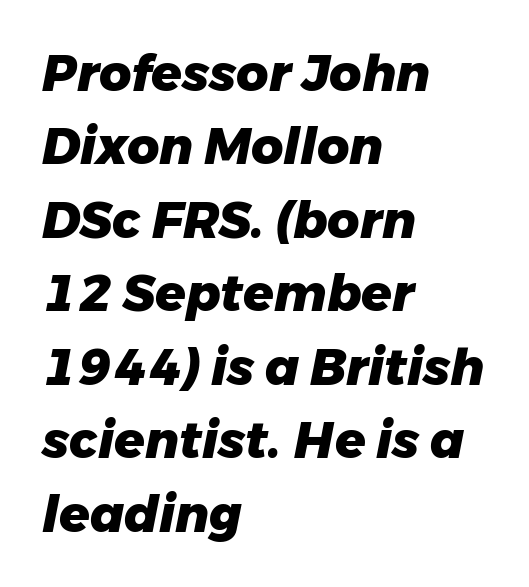
The image shows 50 px heavy type, italic (leaning right); set left-aligned, normal line spacing (1.47x), normal letter spacing, not underlined; low stroke contrast and a medium x-height.
